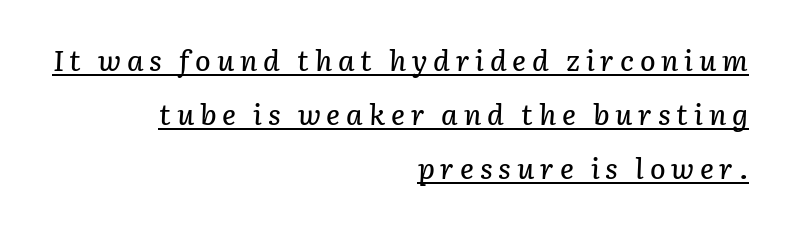
Proportional: the letters do not fall into vertical columns. Is the block centered? No — it sits flush against the right margin. In terms of posture, this sample is oblique. These lines have a slow, spaced-out rhythm from letter to letter. This is underlined copy, the kind a proofreader might mark for attention.
